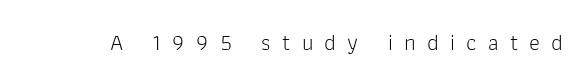
{"italic": "no", "bold": "no", "underline": "no", "letter_spacing": "wide", "letter_spacing_em": 0.49, "glyph_px": 23}
